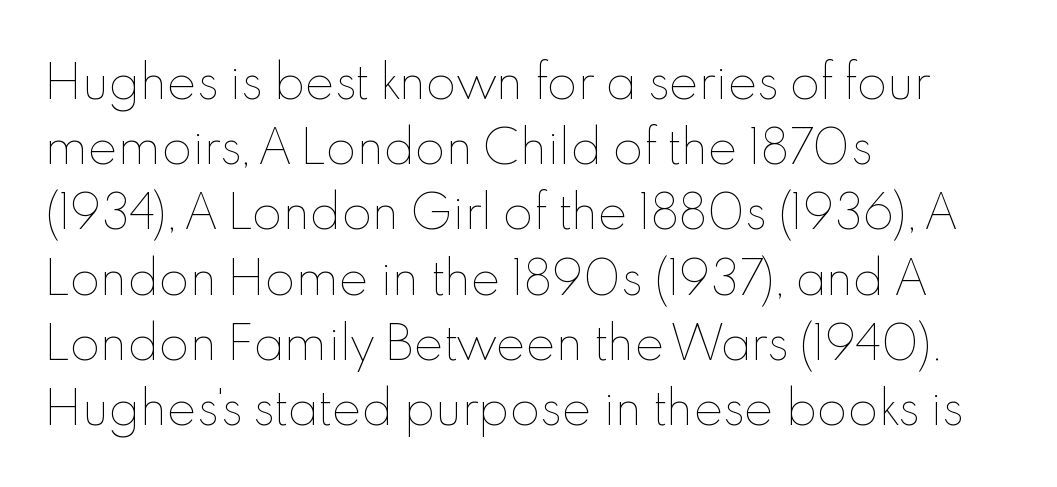
Stems here are at most as thick as an everyday book face. Here the designer chose a conventional face with non-uniform glyph widths. Words appear dense and cohesive because spacing is normal. Plain, unruled lines of type. The letters stand upright; this is a roman face.
